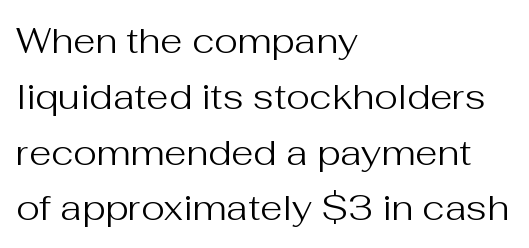
{"serif": "no", "italic": "no", "bold": "no", "weight": "regular", "width": "normal", "stroke_contrast": "medium", "x_height": "medium", "monospaced": "no", "underline": "no", "align": "left", "line_spacing": "normal", "line_spacing_ratio": 1.55, "letter_spacing": "normal", "letter_spacing_em": 0.0, "glyph_px": 36}
